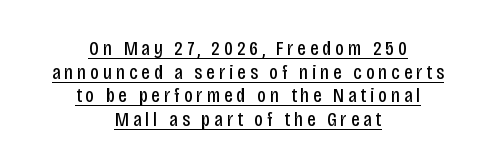
Q: Is the text bold? A: No.
Q: Is the text italic (slanted)? A: No, it is upright.
Q: Is the text underlined? A: Yes.
Q: How is the paragraph aligned? A: Centered.
Q: Is the spacing between lines tight, normal or loose? A: Tight.
